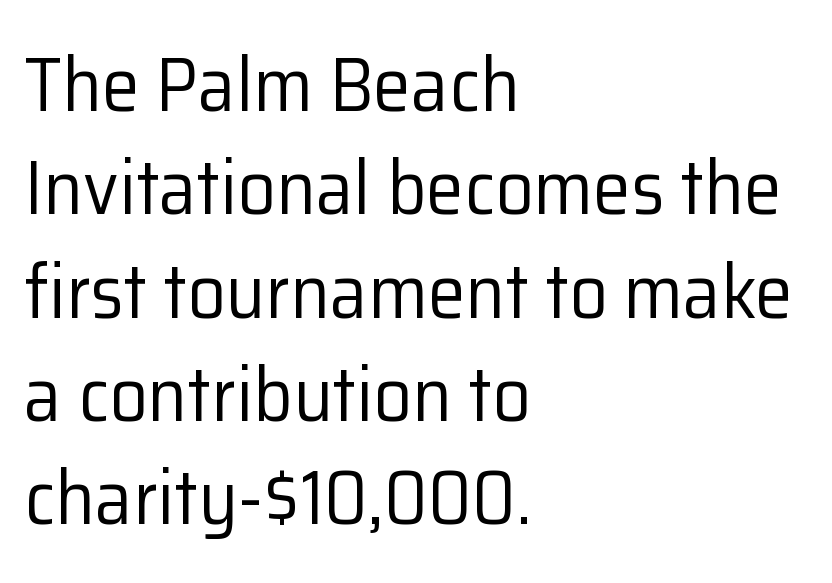
The image shows 76 px regular-weight sans-serif type, upright; set left-aligned, normal line spacing (1.36x), normal letter spacing, not underlined; low stroke contrast and a medium x-height.
